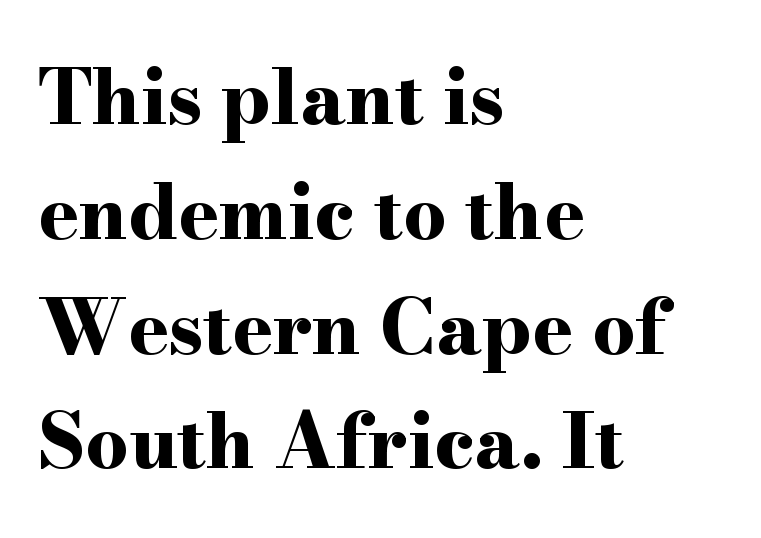
The image shows 76 px bold, wide serif type, upright; set left-aligned, normal line spacing (1.51x), normal letter spacing, not underlined; high stroke contrast and a small x-height.
